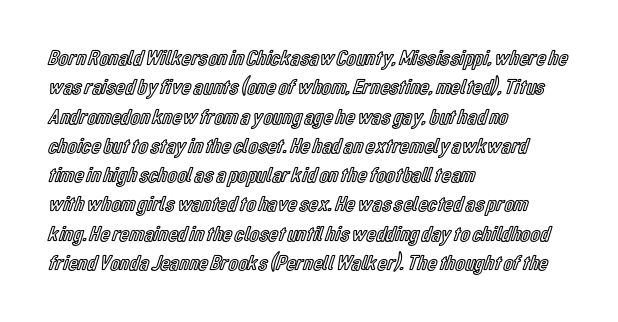
Glyph-to-glyph distance matches everyday printed text. If you drew a ruler down the left edge, every line would touch it. No word sits above an underline. The line-height multiplier appears to be the usual default.
